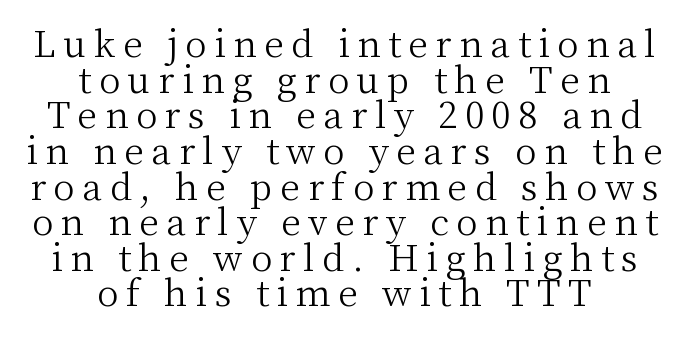
The image shows 36 px light serif type, upright; set centered, tight line spacing (0.99x), unusually wide letter spacing (+0.21 em), not underlined; medium stroke contrast and a medium x-height.
